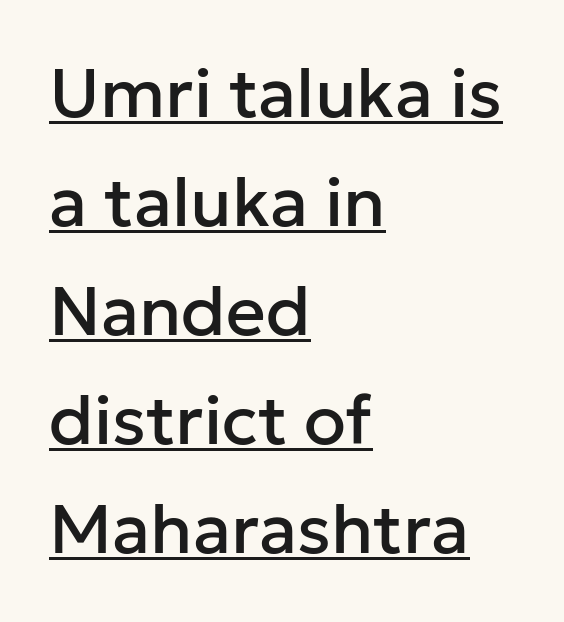
The image shows 69 px sans-serif type, upright; set left-aligned, normal line spacing (1.58x), normal letter spacing, underlined; low stroke contrast and a medium x-height.
